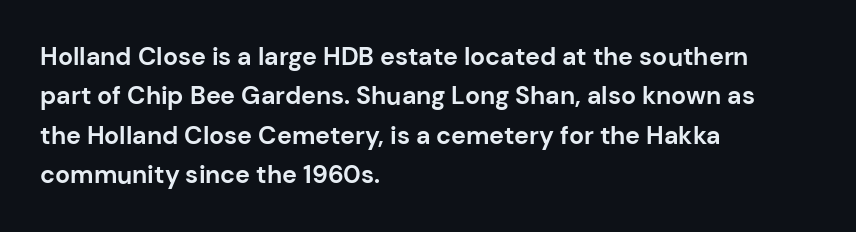
Q: Is the text bold? A: Yes.
Q: Is the text italic (slanted)? A: No, it is upright.
Q: Is the text underlined? A: No.
Q: How is the paragraph aligned? A: Left-aligned.
Q: Is the spacing between letters normal or unusually wide? A: Normal.
Q: Is the spacing between lines tight, normal or loose? A: Normal.
